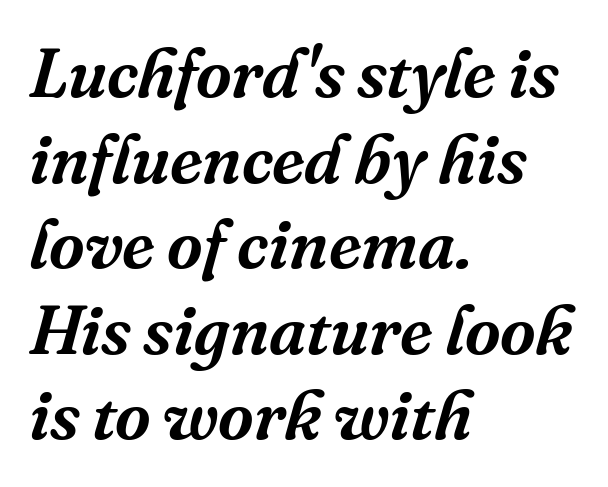
The image shows 69 px serif type, italic (leaning right); set left-aligned, line spacing 1.24x, normal letter spacing, not underlined; medium stroke contrast and a medium x-height.
